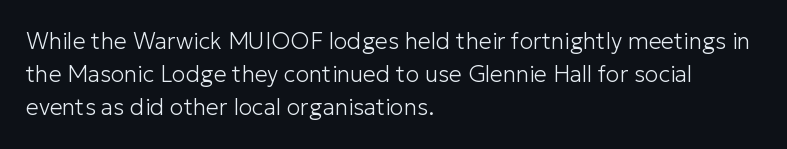
Q: Is the text bold? A: No.
Q: Is the text italic (slanted)? A: No, it is upright.
Q: Is the text underlined? A: No.
Q: How is the paragraph aligned? A: Left-aligned.
Q: Is the spacing between letters normal or unusually wide? A: Normal.
Q: Is the spacing between lines tight, normal or loose? A: Normal.
